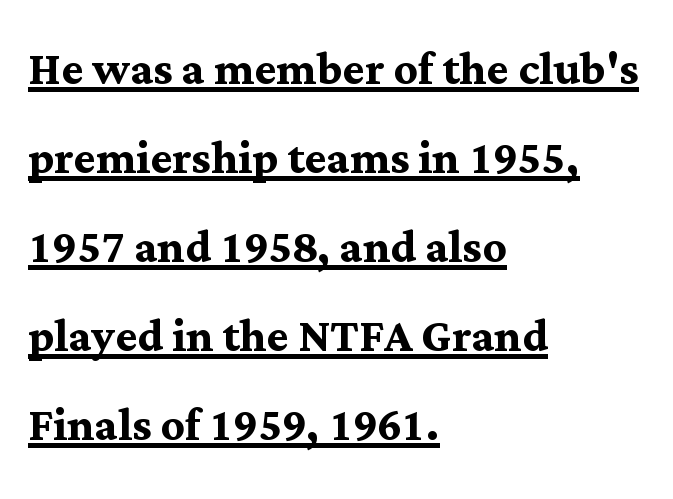
The image shows 59 px semibold serif type, upright; set left-aligned, normal line spacing (1.51x), normal letter spacing, underlined; medium stroke contrast and a medium x-height.
